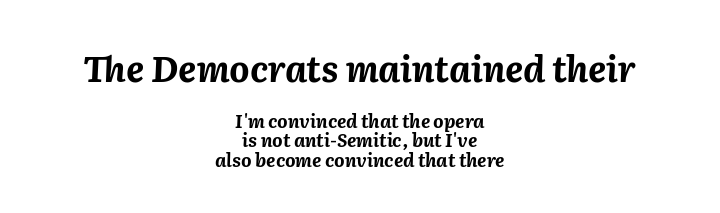
Varying glyph widths throughout — classic text-font behaviour. Every row of glyphs is offset so its center matches the block's center. The glyphs look as if they've been sheared to an angle. Rule under the text: the space is simply empty. Size hierarchy here favors the leading block over the trailing one.
